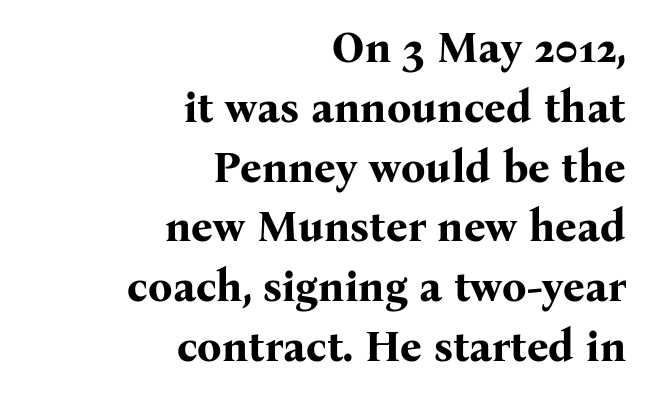
Q: Is the text bold? A: Yes.
Q: Is the text italic (slanted)? A: No, it is upright.
Q: Is the typeface a serif or a sans-serif typeface? A: Serif.
Q: Is the text underlined? A: No.
Q: How is the paragraph aligned? A: Right-aligned.
Q: Is the spacing between letters normal or unusually wide? A: Normal.
Q: Is the spacing between lines tight, normal or loose? A: Normal.
Q: Width (condensed, normal, or wide)? A: Normal.
Q: Stroke contrast? A: Medium.
Q: x-height? A: Medium.
Q: Monospaced? A: No.
